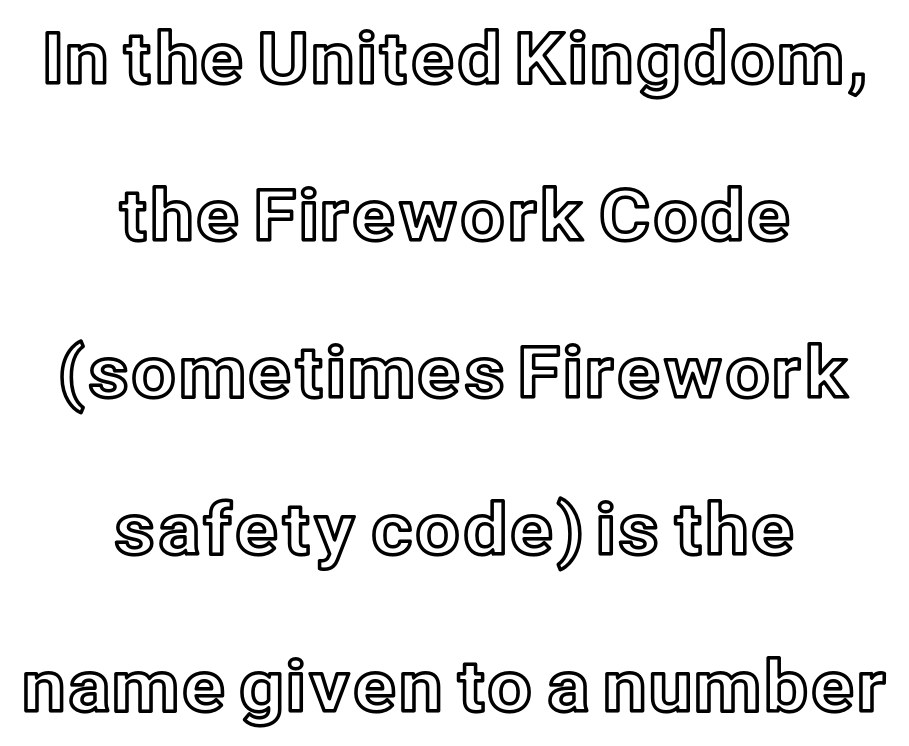
The image shows 71 px text type, upright; set centered, loose line spacing (2.21x), normal letter spacing, not underlined; a medium x-height.
